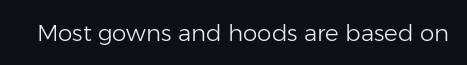
Q: Is the text bold? A: No.
Q: Is the text italic (slanted)? A: No, it is upright.
Q: Is the text underlined? A: No.
Q: Is the spacing between letters normal or unusually wide? A: Normal.
